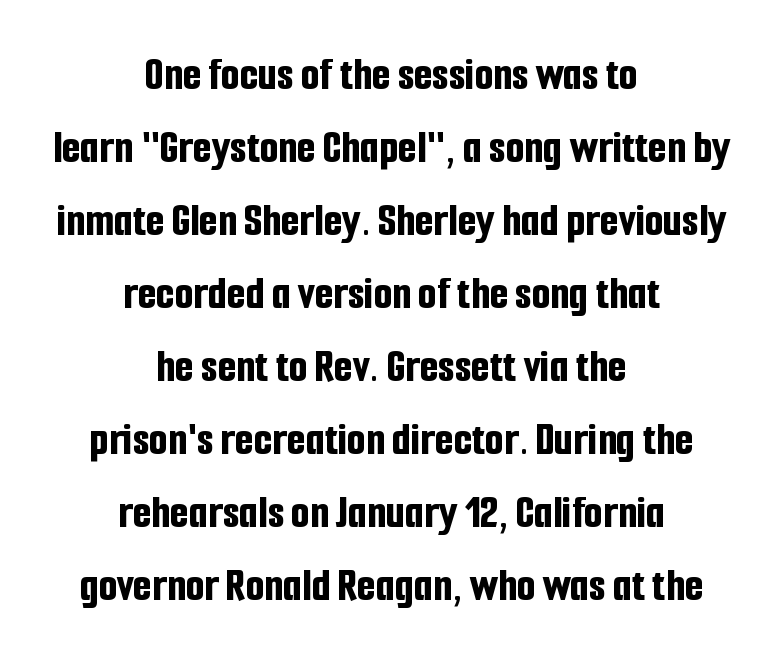
{"serif": "no", "italic": "no", "bold": "yes", "weight": "bold", "width": "condensed", "stroke_contrast": "low", "x_height": "medium", "monospaced": "no", "underline": "no", "align": "center", "line_spacing": "normal", "line_spacing_ratio": 1.52, "letter_spacing": "normal", "letter_spacing_em": 0.0, "glyph_px": 48}
